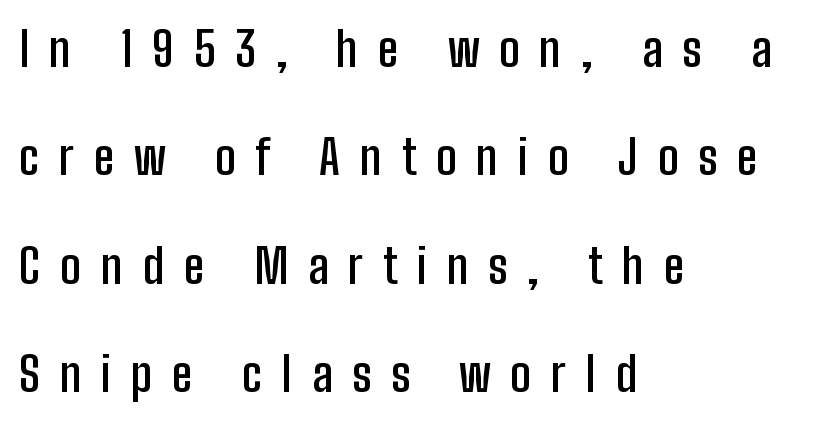
Q: Is the text bold? A: Semi-bold.
Q: Is the text italic (slanted)? A: No, it is upright.
Q: Is the typeface a serif or a sans-serif typeface? A: Sans-serif.
Q: Is the text underlined? A: No.
Q: How is the paragraph aligned? A: Left-aligned.
Q: Is the spacing between letters normal or unusually wide? A: Unusually wide.
Q: Is the spacing between lines tight, normal or loose? A: Loose.
Q: Width (condensed, normal, or wide)? A: Condensed.
Q: Stroke contrast? A: Low.
Q: x-height? A: Medium.
Q: Monospaced? A: No.
